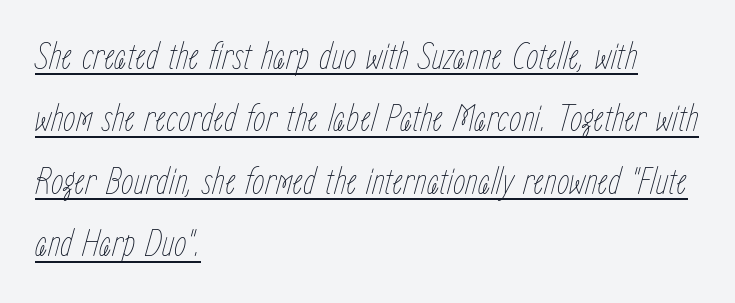
Designer's note — italics engaged. Tracking value appears to be zero — textbook default spacing. Stem width sits at or under what a default text font uses. Think of a printed novel: that variable character pitch is what you see here. The words here are underlined.
